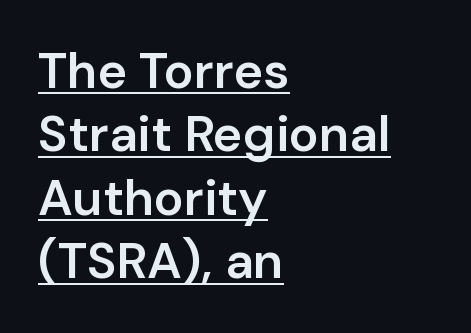
Q: Is the text bold? A: Semi-bold.
Q: Is the text italic (slanted)? A: No, it is upright.
Q: Is the typeface a serif or a sans-serif typeface? A: Sans-serif.
Q: Is the text underlined? A: Yes.
Q: How is the paragraph aligned? A: Left-aligned.
Q: Is the spacing between letters normal or unusually wide? A: Normal.
Q: Is the spacing between lines tight, normal or loose? A: Normal.
Q: Width (condensed, normal, or wide)? A: Normal.
Q: Stroke contrast? A: Low.
Q: x-height? A: Medium.
Q: Monospaced? A: No.
